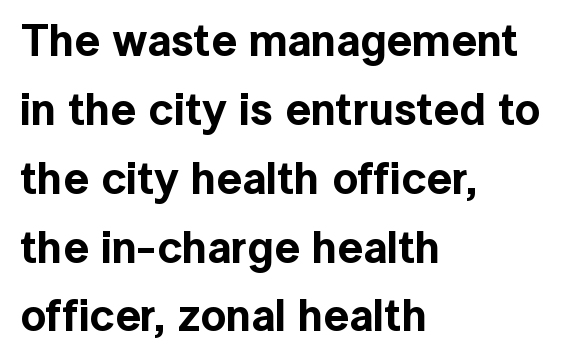
Q: Is the text italic (slanted)? A: No, it is upright.
Q: Is the typeface a serif or a sans-serif typeface? A: Sans-serif.
Q: Is the text underlined? A: No.
Q: How is the paragraph aligned? A: Left-aligned.
Q: Is the spacing between letters normal or unusually wide? A: Normal.
Q: Is the spacing between lines tight, normal or loose? A: Normal.
Q: Width (condensed, normal, or wide)? A: Normal.
Q: x-height? A: Medium.
Q: Monospaced? A: No.
